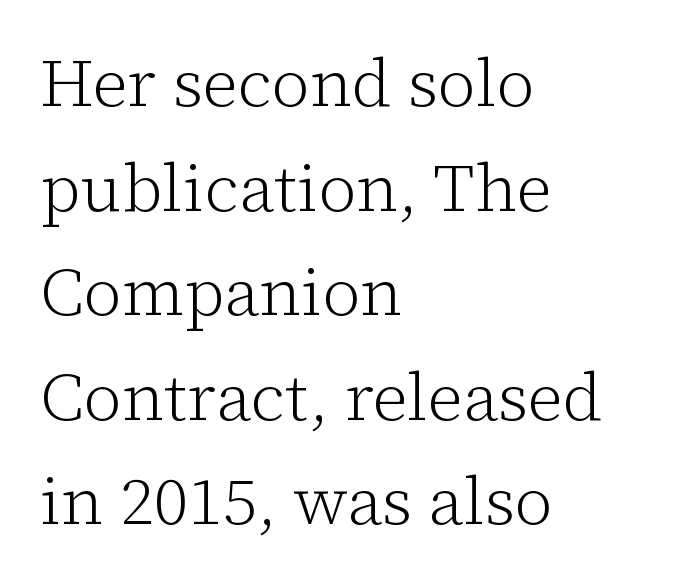
The image shows 67 px light serif type, upright; set left-aligned, normal line spacing (1.56x), normal letter spacing, not underlined; low stroke contrast and a medium x-height.
